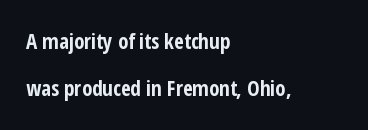
The image shows 21 px bold type, upright; set left-aligned, loose line spacing (2.26x), normal letter spacing, not underlined.
